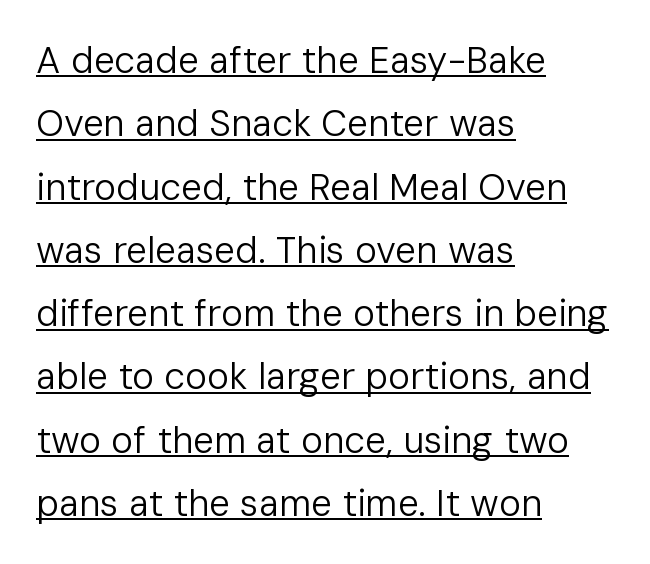
{"serif": "no", "italic": "no", "bold": "no", "weight": "regular", "width": "normal", "stroke_contrast": "low", "x_height": "medium", "monospaced": "no", "underline": "yes", "align": "left", "line_spacing_ratio": 1.71, "letter_spacing": "normal", "letter_spacing_em": 0.0, "glyph_px": 37}
